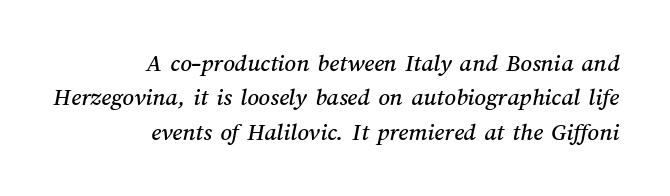
Nothing unusual about the tracking: characters are spaced as the font intends. Leading matches the norm, producing a regular column. All the whitespace from short lines collects on the left. The string is rendered with underlining switched off.
